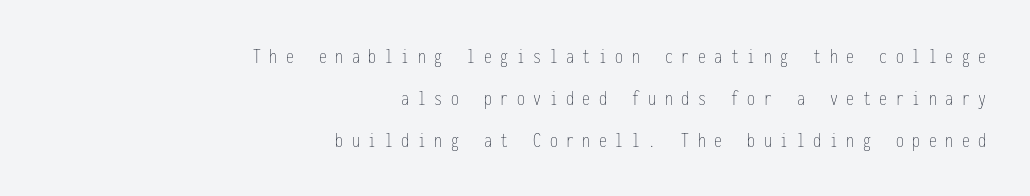
The image shows 21 px text type, upright; set right-aligned, loose line spacing (2.01x), unusually wide letter spacing (+0.41 em), not underlined.
